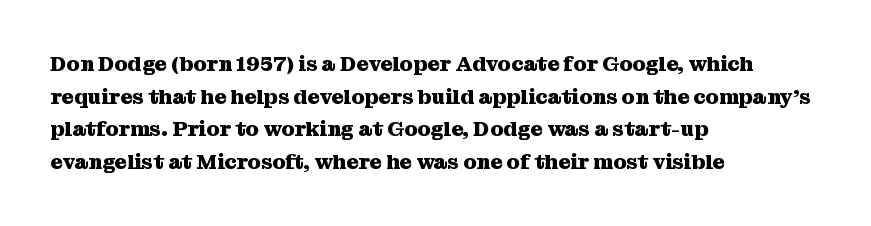
Q: Is the text bold? A: Yes.
Q: Is the text italic (slanted)? A: No, it is upright.
Q: Is the text underlined? A: No.
Q: How is the paragraph aligned? A: Left-aligned.
Q: Is the spacing between letters normal or unusually wide? A: Normal.
Q: Is the spacing between lines tight, normal or loose? A: Normal.
